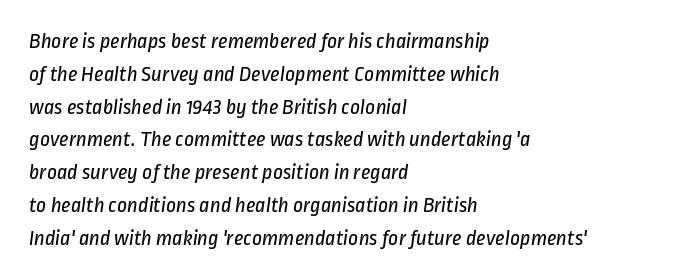
{"bold": "no", "underline": "no", "align": "left", "line_spacing": "normal", "line_spacing_ratio": 1.49, "letter_spacing": "normal", "letter_spacing_em": 0.0, "glyph_px": 22}
